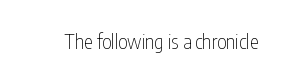
The image shows 20 px text type, upright; set normal letter spacing, not underlined.
